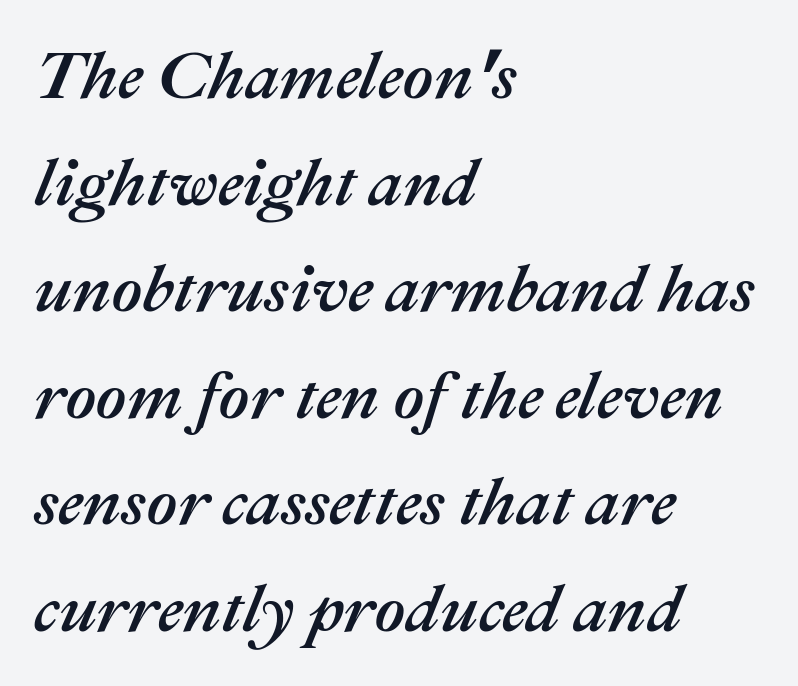
Looking at the ascenders, they clearly lean. The letterforms sit shoulder to shoulder at normal distance. Think of a printed novel: that variable character pitch is what you see here. Which margin do the lines hug? The left one — the right edge is uneven.
